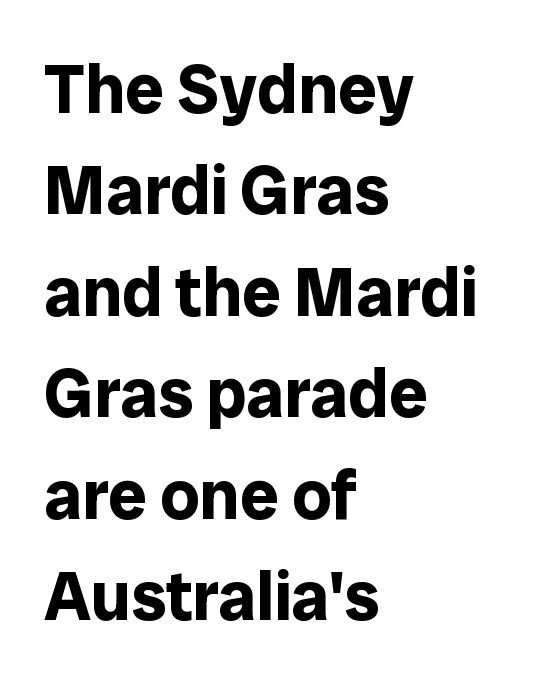
The image shows 69 px bold sans-serif type, upright; set left-aligned, normal line spacing (1.47x), normal letter spacing, not underlined; low stroke contrast and a medium x-height.
